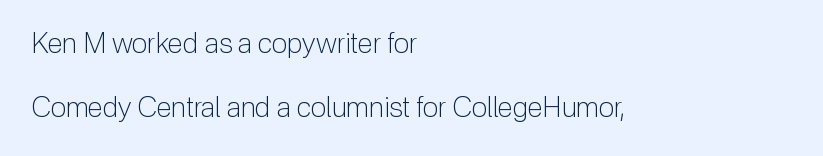
Q: Is the text bold? A: No.
Q: Is the text italic (slanted)? A: No, it is upright.
Q: Is the typeface a serif or a sans-serif typeface? A: Sans-serif.
Q: Is the text underlined? A: No.
Q: How is the paragraph aligned? A: Left-aligned.
Q: Is the spacing between letters normal or unusually wide? A: Normal.
Q: Is the spacing between lines tight, normal or loose? A: Loose.
Q: Width (condensed, normal, or wide)? A: Normal.
Q: Stroke contrast? A: Low.
Q: x-height? A: Medium.
Q: Monospaced? A: No.
